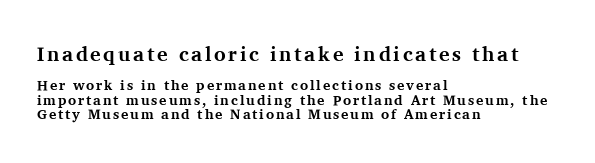
The image shows 20 px bold type, upright; set left-aligned, tight line spacing (1.02x), not underlined; the first (top) block is 1.43x larger.
